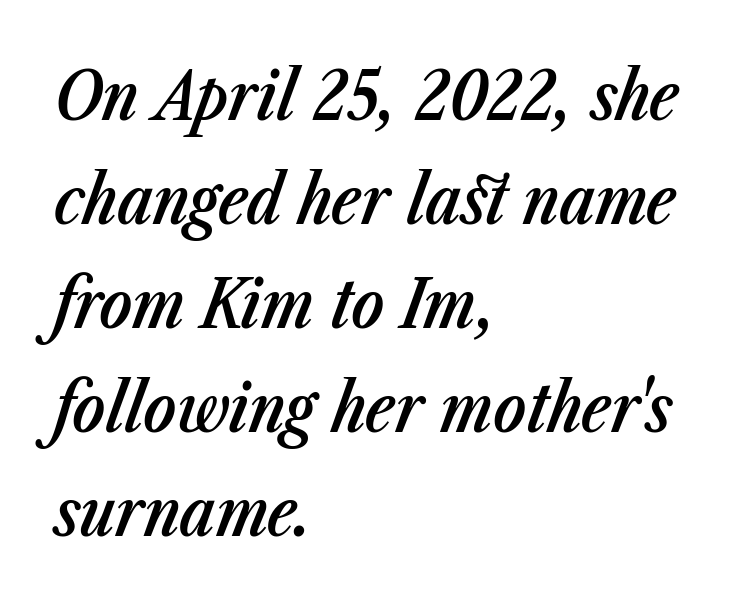
The rag falls on the right side of this text block. The rendering uses a semibold face; strokes are thickened but not to full bold. Think of a printed novel: that variable character pitch is what you see here. This sample uses plain, unmodified letter spacing.
